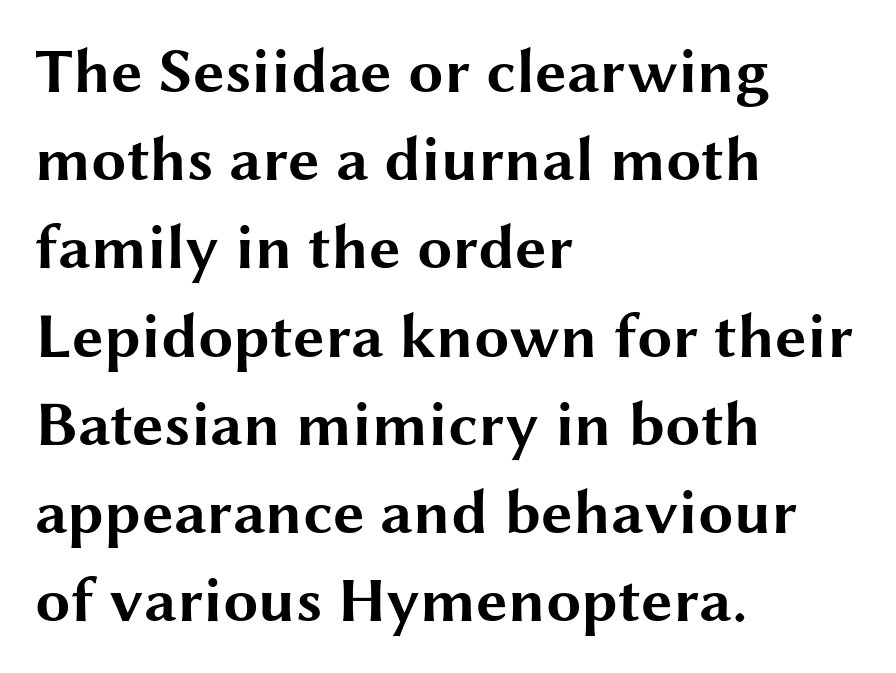
The leading is moderate, giving the passage an even texture. Here the designer chose a conventional face with non-uniform glyph widths. This is sans-serif lettering, the kind often seen on screens and signage. Stroke thickness is high; the sample reads as a true bold.
